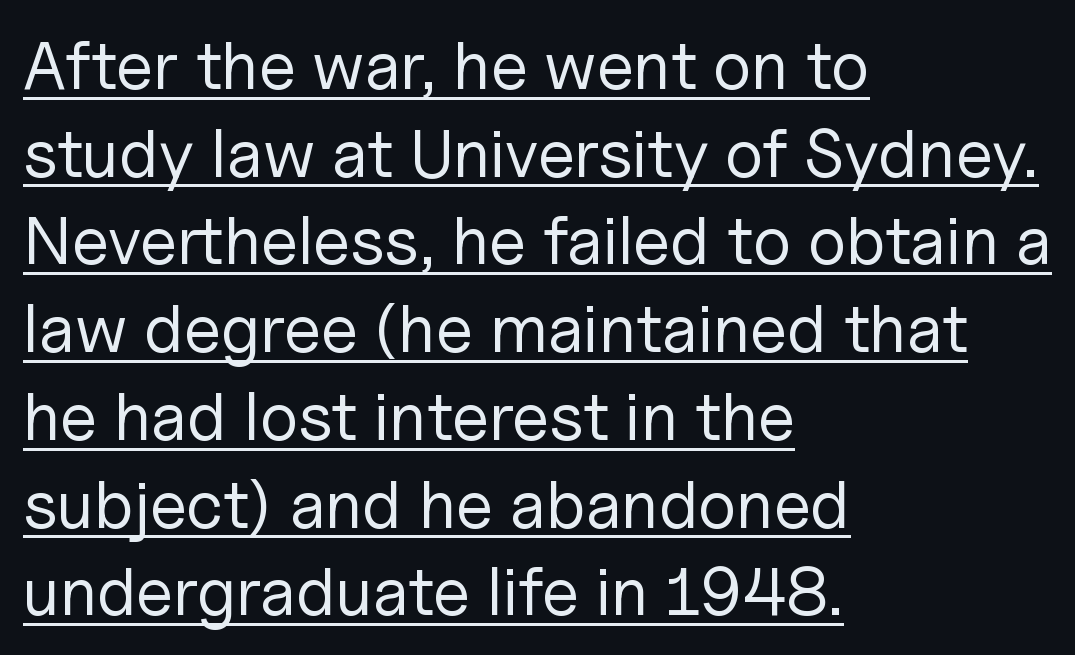
{"serif": "no", "italic": "no", "bold": "no", "weight": "regular", "width": "normal", "stroke_contrast": "low", "x_height": "medium", "monospaced": "no", "underline": "yes", "align": "left", "line_spacing": "normal", "line_spacing_ratio": 1.29, "letter_spacing": "normal", "letter_spacing_em": 0.0, "glyph_px": 68}
